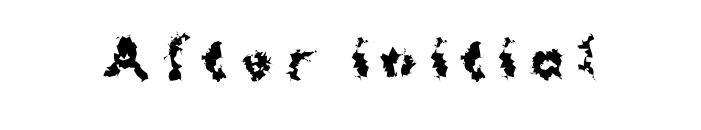
{"serif": "no", "italic": "no", "bold": "yes", "weight": "bold", "width": "normal", "stroke_contrast": "medium", "x_height": "medium", "monospaced": "no", "underline": "no", "letter_spacing": "wide", "letter_spacing_em": 0.31, "glyph_px": 49}
